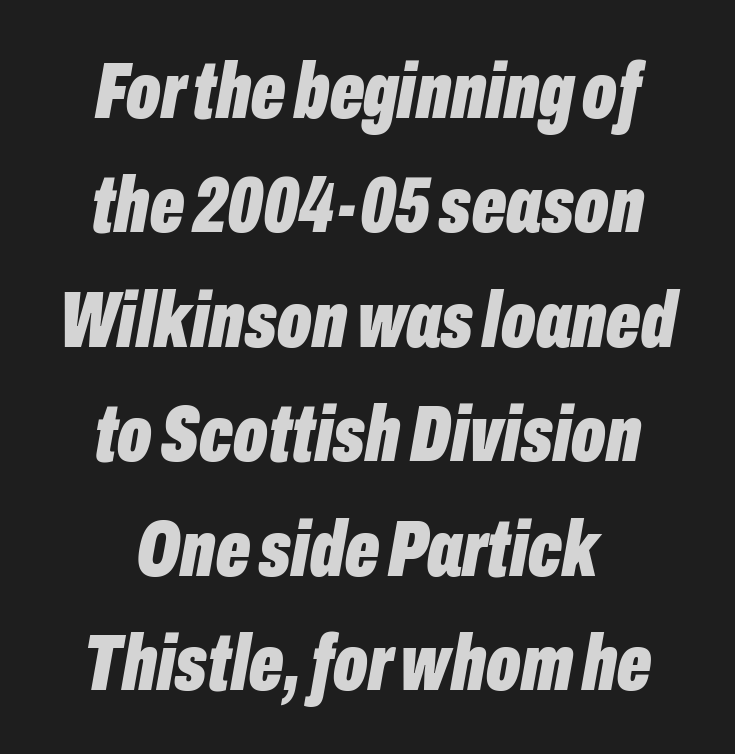
{"italic": "yes", "lean": "right", "slant_degrees": 10, "bold": "yes", "weight": "bold", "width": "condensed", "stroke_contrast": "low", "x_height": "medium", "monospaced": "no", "underline": "no", "align": "center", "line_spacing": "normal", "line_spacing_ratio": 1.43, "letter_spacing": "normal", "letter_spacing_em": 0.0, "glyph_px": 80}
